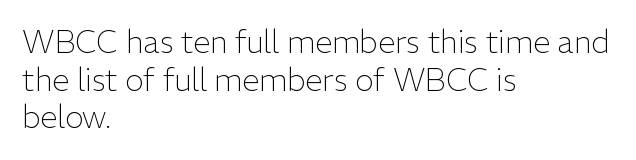
{"serif": "no", "italic": "no", "bold": "no", "weight": "light", "width": "normal", "stroke_contrast": "low", "x_height": "medium", "monospaced": "no", "underline": "no", "align": "left", "line_spacing_ratio": 1.21, "letter_spacing": "normal", "letter_spacing_em": 0.0, "glyph_px": 31}
